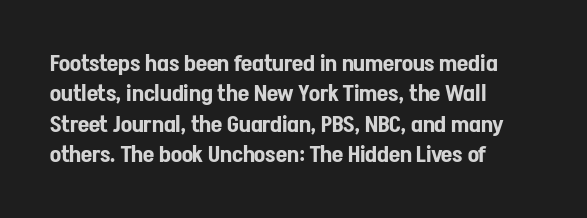
The image shows 23 px text type, upright; set left-aligned, normal line spacing (1.32x), normal letter spacing, not underlined.
